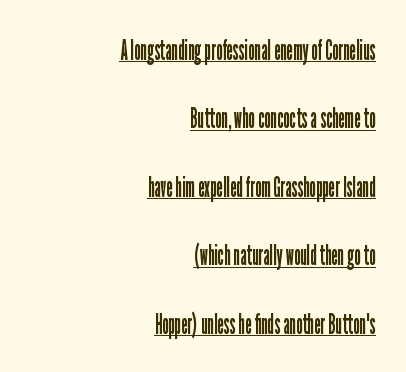
{"serif": "no", "italic": "no", "bold": "no", "weight": "regular", "width": "condensed", "stroke_contrast": "low", "x_height": "medium", "monospaced": "no", "underline": "yes", "align": "right", "line_spacing": "loose", "line_spacing_ratio": 2.36, "letter_spacing": "normal", "letter_spacing_em": 0.0, "glyph_px": 29}
